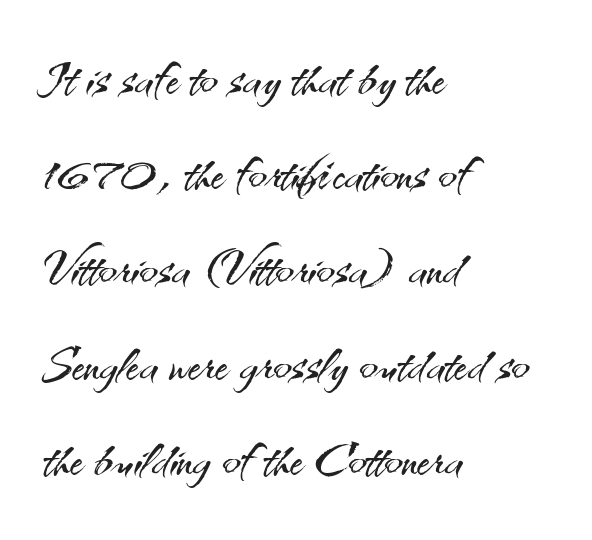
Q: Is the text bold? A: No.
Q: Is the text italic (slanted)? A: Yes.
Q: Is the typeface a serif or a sans-serif typeface? A: Sans-serif.
Q: Is the text underlined? A: No.
Q: How is the paragraph aligned? A: Left-aligned.
Q: Is the spacing between letters normal or unusually wide? A: Normal.
Q: Is the spacing between lines tight, normal or loose? A: Normal.
Q: Width (condensed, normal, or wide)? A: Normal.
Q: Stroke contrast? A: Medium.
Q: x-height? A: Small.
Q: Monospaced? A: No.
